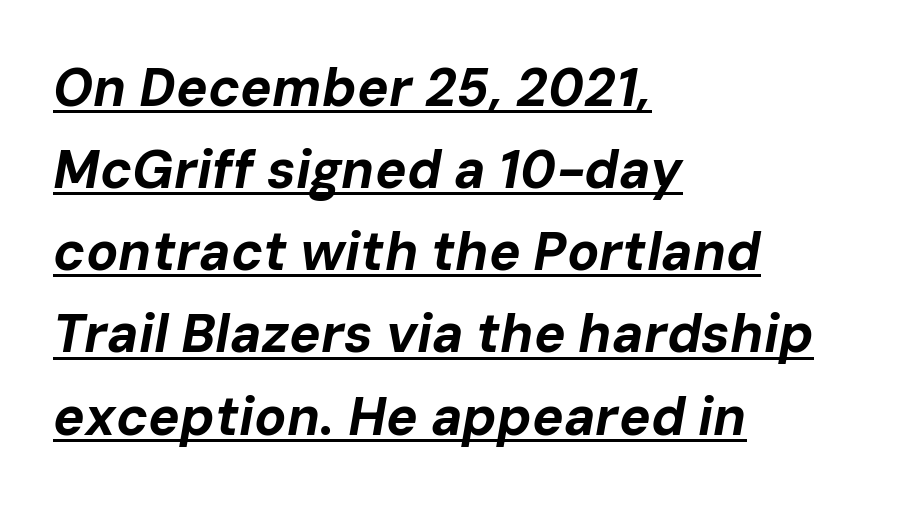
{"italic": "yes", "lean": "right", "slant_degrees": 10, "bold": "yes", "weight": "bold", "width": "normal", "stroke_contrast": "low", "x_height": "medium", "monospaced": "no", "underline": "yes", "align": "left", "line_spacing": "normal", "line_spacing_ratio": 1.55, "letter_spacing": "normal", "letter_spacing_em": 0.0, "glyph_px": 53}
